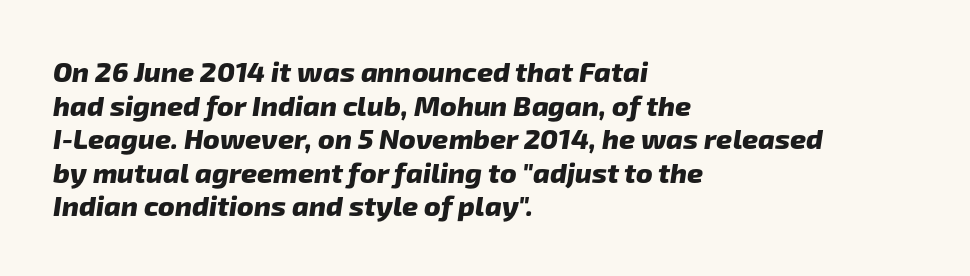
The image shows 28 px heavy sans-serif type; set left-aligned, line spacing 1.2x, normal letter spacing, not underlined; low stroke contrast and a medium x-height.
